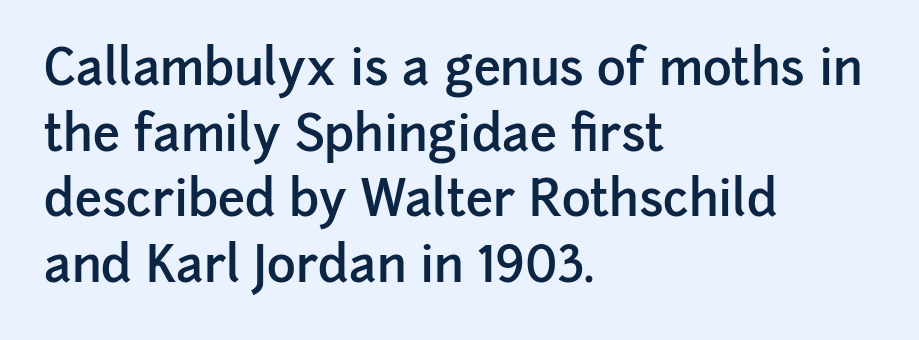
Check where the strokes stop: nothing finishes them off — pure sans. Words appear dense and cohesive because spacing is normal. Left-aligned paragraph, ragged on the right. This is moderately heavy type, rendered in semibold. The rows are spaced the way most documents space them. Looks like regular typesetting: each glyph gets only the width it needs.
